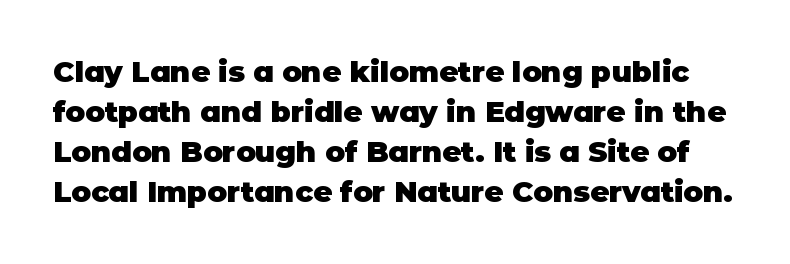
The image shows 29 px heavy sans-serif type, upright; set normal line spacing (1.38x), normal letter spacing, not underlined; low stroke contrast and a large x-height.
